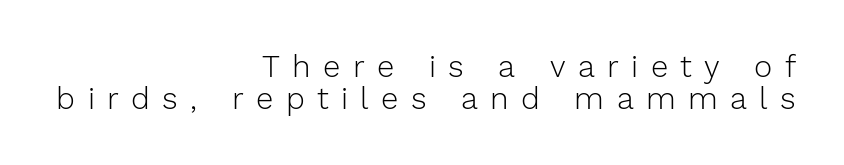
Type style note: lacks serifs. The letterforms sit at book weight or below. Check the space under the baseline: it is left empty. Leading: reduced.
